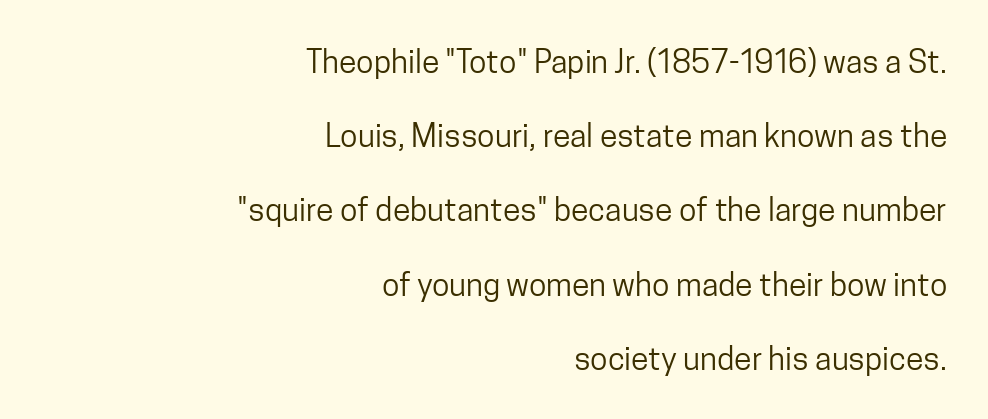
Rows of type keep a wide berth in the vertical direction. The strip under each line holds only bare page. Letters have the restrained weight of plain body copy at most. Looks like regular typesetting: each glyph gets only the width it needs.
